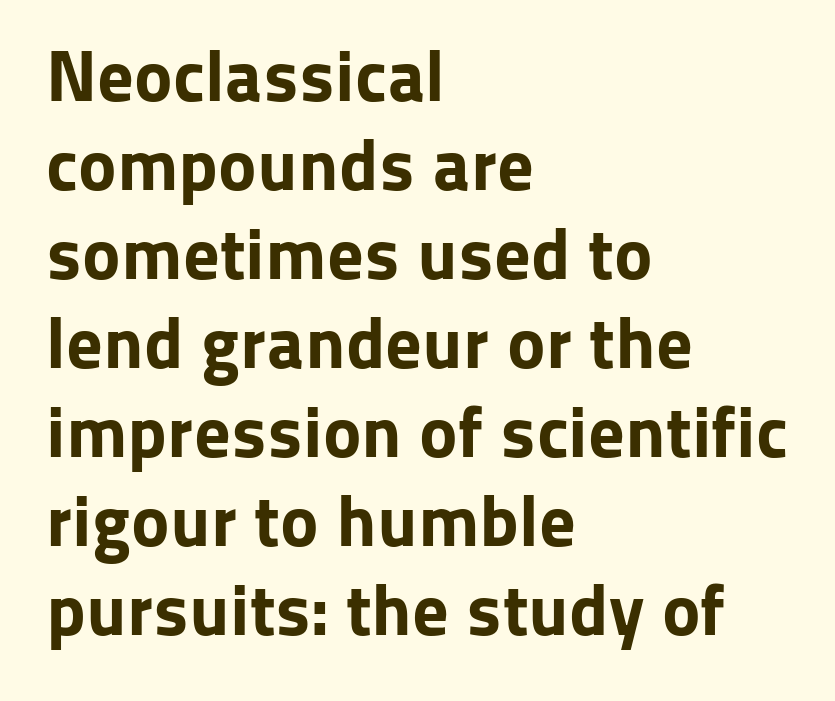
The image shows 73 px bold sans-serif type, upright; set left-aligned, line spacing 1.22x, normal letter spacing, not underlined; low stroke contrast and a medium x-height.
